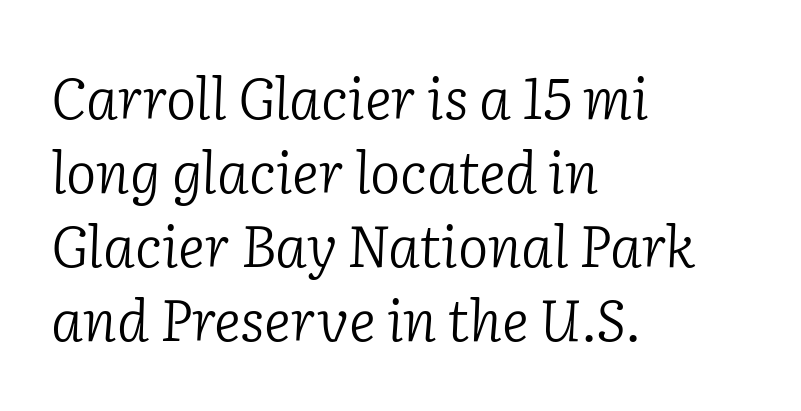
{"serif": "yes", "italic": "yes", "lean": "right", "slant_degrees": 2, "bold": "no", "weight": "light", "width": "normal", "stroke_contrast": "low", "x_height": "medium", "monospaced": "no", "underline": "no", "align": "left", "line_spacing": "normal", "line_spacing_ratio": 1.3, "letter_spacing": "normal", "letter_spacing_em": 0.0, "glyph_px": 57}
